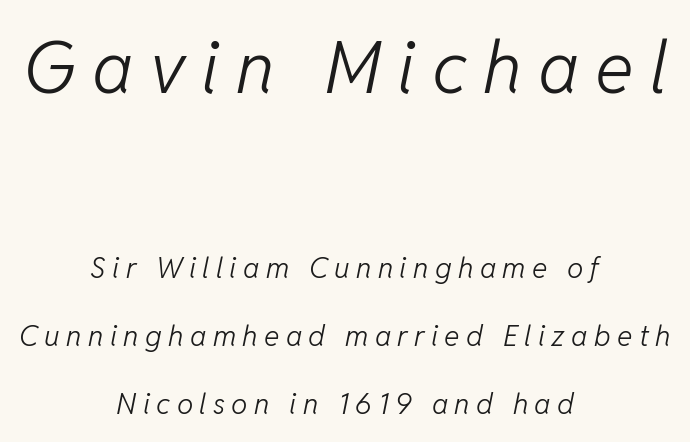
{"italic": "yes", "lean": "right", "slant_degrees": 11, "bold": "no", "weight": "light", "width": "normal", "stroke_contrast": "low", "x_height": "medium", "monospaced": "no", "underline": "no", "align": "center", "line_spacing": "loose", "line_spacing_ratio": 2.34, "letter_spacing": "wide", "letter_spacing_em": 0.22, "larger_block": "first", "size_ratio": 2.52, "glyph_px": 73}
